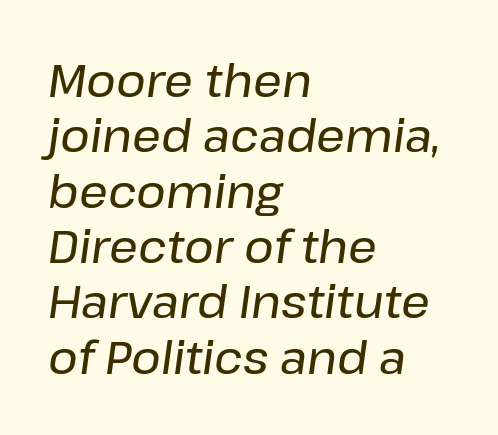
Q: Is the text italic (slanted)? A: Yes, it leans right by about 8 degrees.
Q: Is the text underlined? A: No.
Q: How is the paragraph aligned? A: Left-aligned.
Q: Is the spacing between letters normal or unusually wide? A: Normal.
Q: Width (condensed, normal, or wide)? A: Normal.
Q: Stroke contrast? A: Low.
Q: x-height? A: Medium.
Q: Monospaced? A: No.
